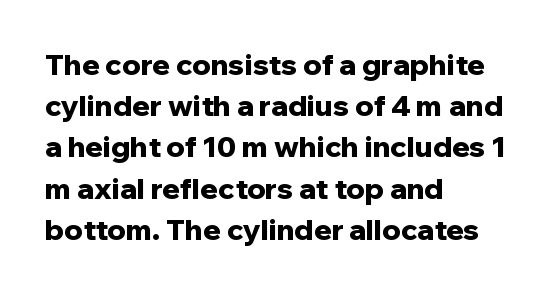
{"serif": "no", "italic": "no", "bold": "yes", "weight": "bold", "width": "normal", "stroke_contrast": "low", "x_height": "medium", "monospaced": "no", "underline": "no", "align": "left", "line_spacing": "normal", "line_spacing_ratio": 1.42, "letter_spacing": "normal", "letter_spacing_em": 0.0, "glyph_px": 29}
